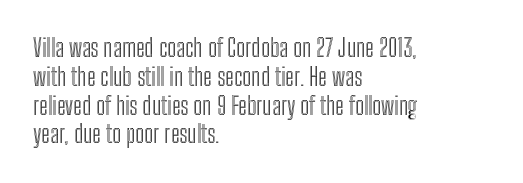
{"italic": "no", "underline": "no", "align": "left", "line_spacing_ratio": 1.2, "letter_spacing": "normal", "letter_spacing_em": 0.0, "glyph_px": 24}
